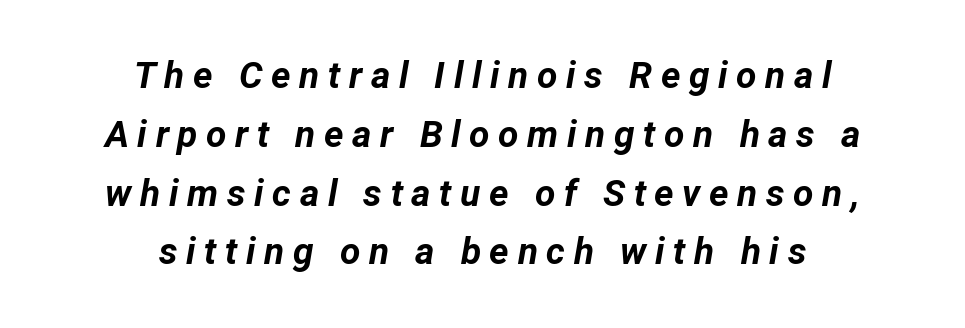
The image shows 37 px bold type, italic (leaning right); set centered, normal line spacing (1.59x), unusually wide letter spacing (+0.23 em), not underlined; low stroke contrast and a medium x-height.
